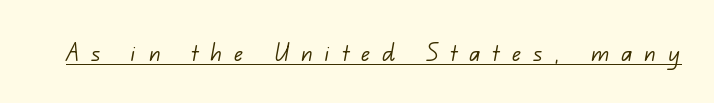
{"serif": "no", "bold": "no", "weight": "light", "width": "normal", "stroke_contrast": "low", "x_height": "small", "monospaced": "no", "underline": "yes", "letter_spacing": "wide", "letter_spacing_em": 0.42, "glyph_px": 29}
